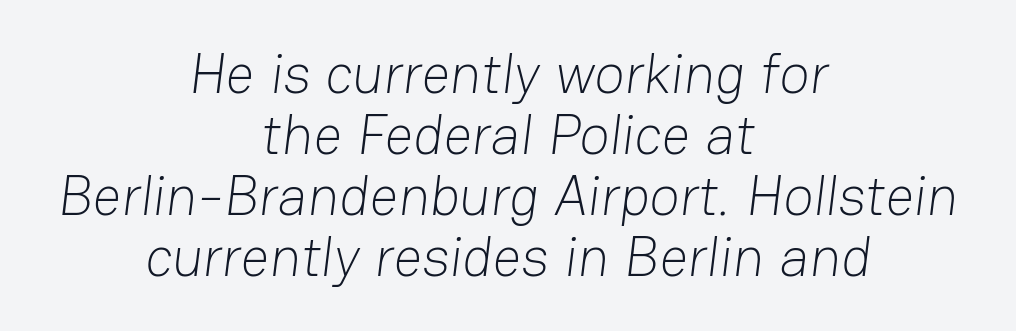
Weight class: somewhere from thin through regular. Descenders hang freely into open space. Tracking value appears to be zero — textbook default spacing. Note the varied advance widths — an 'i' is clearly narrower than an 'm'.
